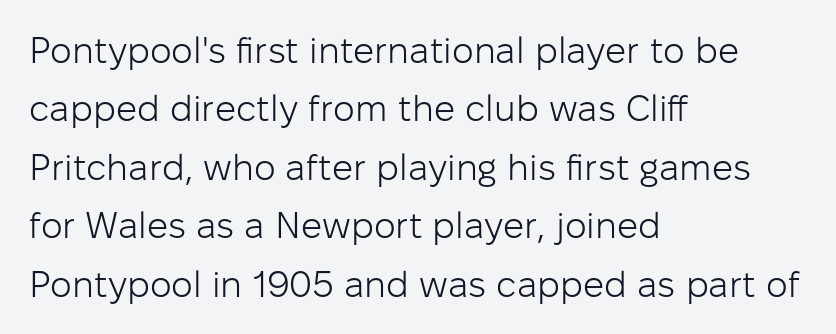
Q: Is the text bold? A: No.
Q: Is the text italic (slanted)? A: No, it is upright.
Q: Is the typeface a serif or a sans-serif typeface? A: Sans-serif.
Q: Is the text underlined? A: No.
Q: How is the paragraph aligned? A: Left-aligned.
Q: Is the spacing between letters normal or unusually wide? A: Normal.
Q: Is the spacing between lines tight, normal or loose? A: Normal.
Q: Width (condensed, normal, or wide)? A: Normal.
Q: Stroke contrast? A: Low.
Q: x-height? A: Medium.
Q: Monospaced? A: No.
